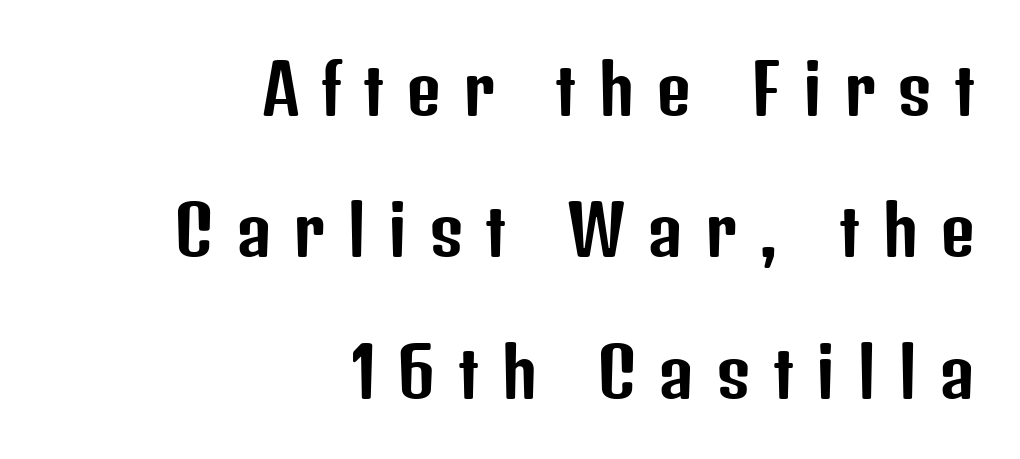
{"serif": "no", "italic": "no", "width": "condensed", "stroke_contrast": "low", "x_height": "medium", "monospaced": "no", "underline": "no", "align": "right", "line_spacing": "loose", "line_spacing_ratio": 2.08, "letter_spacing": "wide", "letter_spacing_em": 0.32, "glyph_px": 68}
